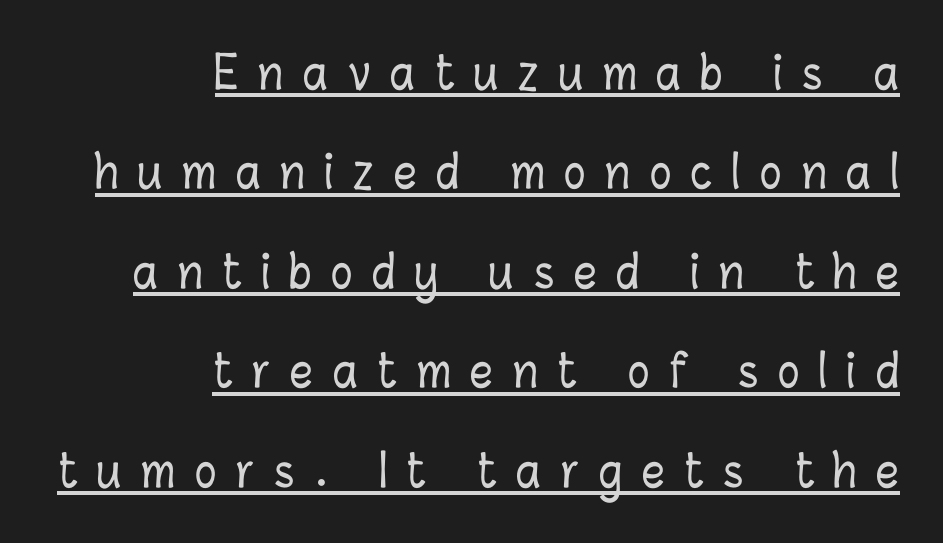
Quick note: interline space is abundant. Honestly, the letter spacing is so wide it's the main thing you notice. Notice how a bar underscores the lettering throughout. Here the designer chose a conventional face with non-uniform glyph widths.
